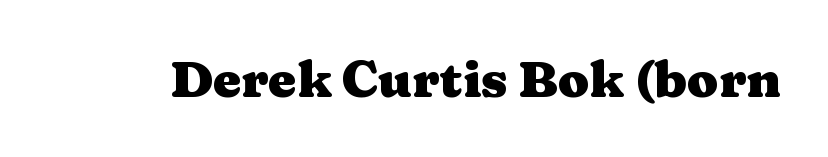
The image shows 51 px heavy, wide serif type, upright; set normal letter spacing, not underlined; medium stroke contrast and a medium x-height.
